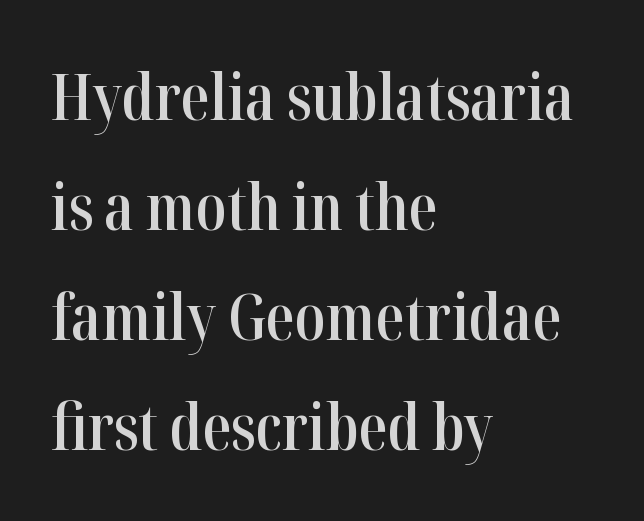
Glyph-to-glyph distance matches everyday printed text. The face used here is proportionally spaced, like ordinary book or web type. Reading down the block, your eye returns to a fixed left position each line. Compared with an ordinary text face, these strokes are moderately heavier — a semibold.
